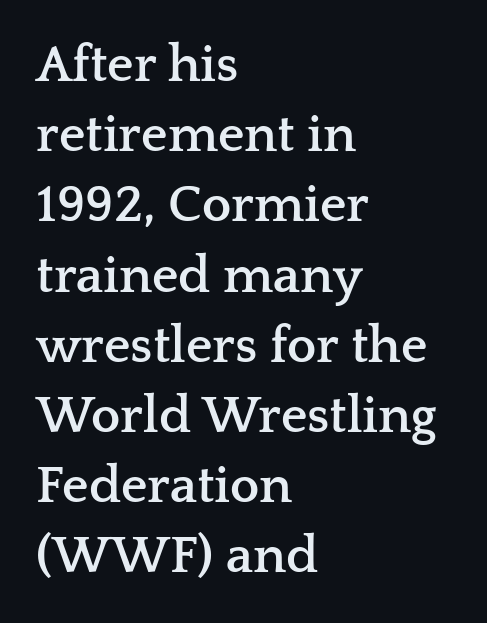
Typeset ragged right — the left edge is the straight one. Spacing between characters is what you'd get straight out of the box. Type style note: has serifs. Check the space under the baseline: it is left empty. Horizontal bands of white between lines are of average thickness.
